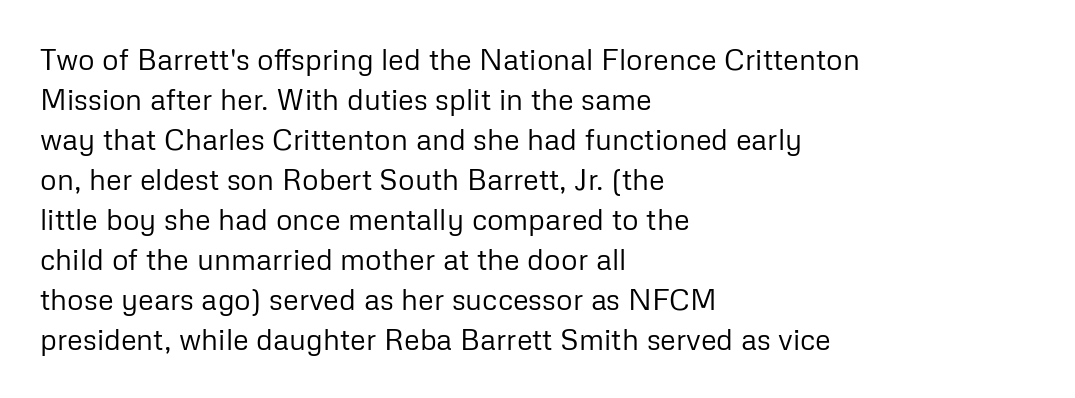
Q: Is the text bold? A: No.
Q: Is the text italic (slanted)? A: No, it is upright.
Q: Is the typeface a serif or a sans-serif typeface? A: Sans-serif.
Q: Is the text underlined? A: No.
Q: How is the paragraph aligned? A: Left-aligned.
Q: Is the spacing between letters normal or unusually wide? A: Normal.
Q: Is the spacing between lines tight, normal or loose? A: Normal.
Q: Width (condensed, normal, or wide)? A: Normal.
Q: Stroke contrast? A: Low.
Q: x-height? A: Medium.
Q: Monospaced? A: No.
